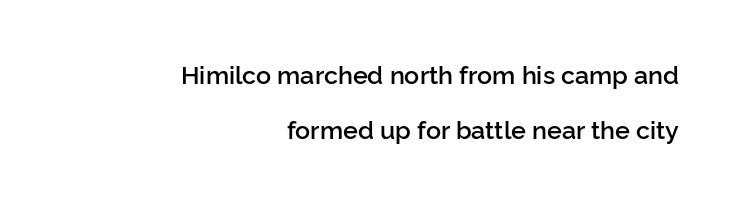
A typesetter would mark this as roman, not italic. The zone under the glyphs is completely vacant. Quick note: interline space is abundant. The type is set solid horizontally, with unmodified tracking.
